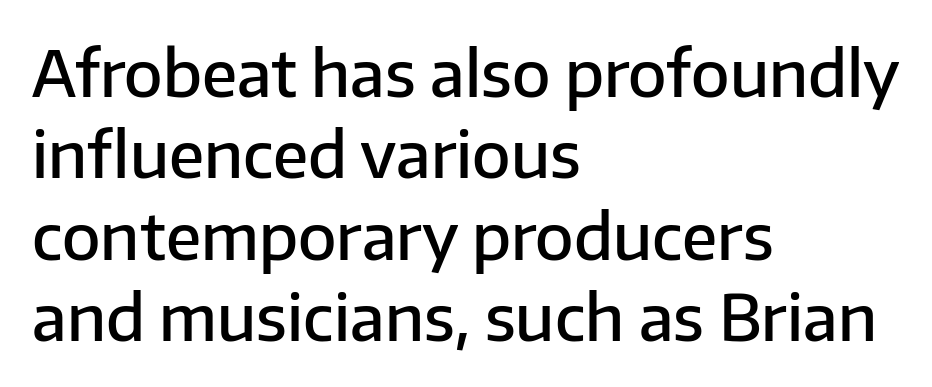
Q: Is the text bold? A: Semi-bold.
Q: Is the text italic (slanted)? A: No, it is upright.
Q: Is the typeface a serif or a sans-serif typeface? A: Sans-serif.
Q: Is the text underlined? A: No.
Q: How is the paragraph aligned? A: Left-aligned.
Q: Is the spacing between letters normal or unusually wide? A: Normal.
Q: Is the spacing between lines tight, normal or loose? A: Normal.
Q: Width (condensed, normal, or wide)? A: Normal.
Q: Stroke contrast? A: Low.
Q: x-height? A: Medium.
Q: Monospaced? A: No.
